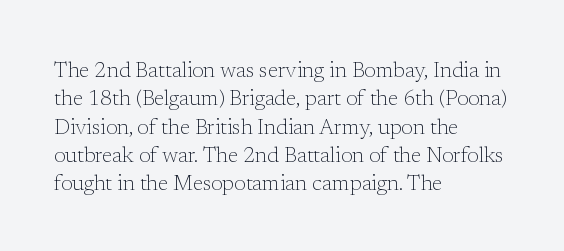
Evenly set lines give the paragraph a standard silhouette. Students, note that the glyphs here touch the page at normal intervals. In terms of posture, this sample is upright. Typeset ragged right — the left edge is the straight one.
